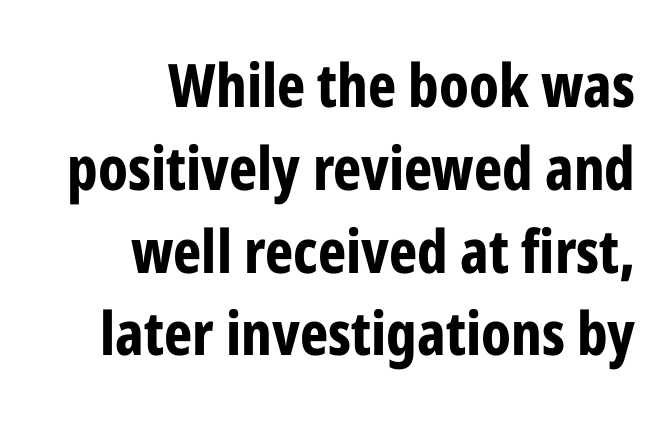
The image shows 60 px bold, condensed sans-serif type, upright; set right-aligned, normal line spacing (1.38x), normal letter spacing, not underlined; low stroke contrast and a medium x-height.
